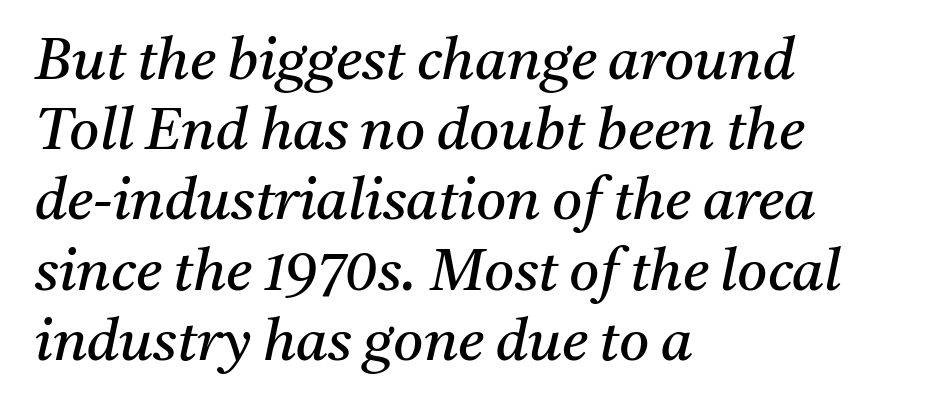
{"serif": "yes", "italic": "yes", "lean": "right", "slant_degrees": 11, "bold": "no", "weight": "regular", "width": "normal", "stroke_contrast": "medium", "x_height": "medium", "monospaced": "no", "underline": "no", "align": "left", "line_spacing_ratio": 1.21, "letter_spacing": "normal", "letter_spacing_em": 0.0, "glyph_px": 58}
